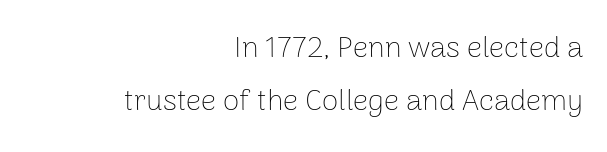
Stems and bowls with no extra thickness — not bold. This rendering employs a face without finishing strokes, i.e., a sans-serif. Posture: upright roman. This sample uses plain, unmodified letter spacing. The typesetter chose a ragged-left arrangement here.
